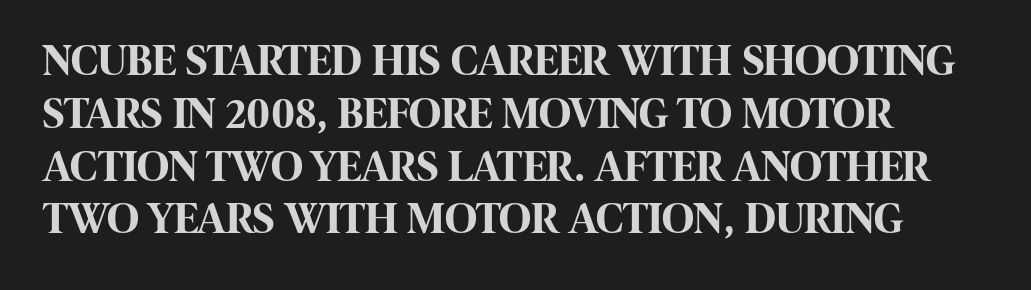
The image shows 44 px bold, condensed sans-serif type, upright; set left-aligned, line spacing 1.2x, normal letter spacing, not underlined; high stroke contrast and a large x-height.
